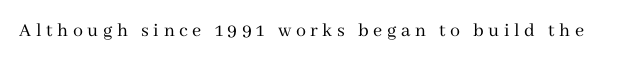
The image shows 20 px text type, upright; set unusually wide letter spacing (+0.23 em), not underlined.
